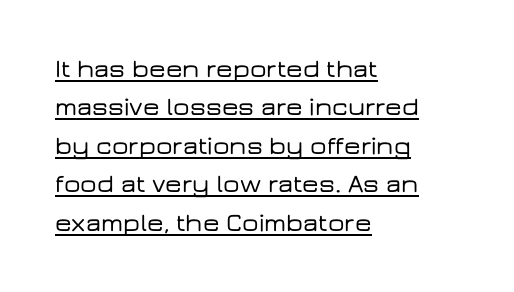
Q: Is the text italic (slanted)? A: No, it is upright.
Q: Is the text underlined? A: Yes.
Q: How is the paragraph aligned? A: Left-aligned.
Q: Is the spacing between letters normal or unusually wide? A: Normal.
Q: Is the spacing between lines tight, normal or loose? A: Normal.
